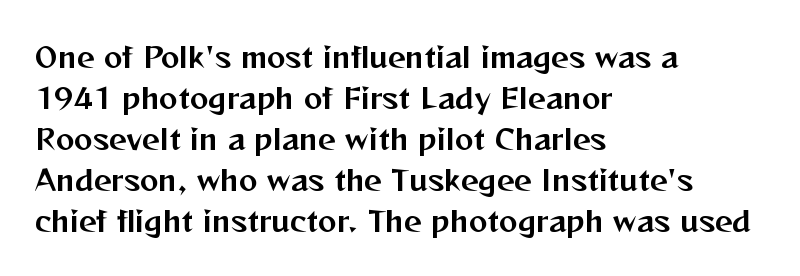
{"serif": "no", "italic": "no", "width": "normal", "stroke_contrast": "medium", "x_height": "medium", "monospaced": "no", "underline": "no", "align": "left", "line_spacing": "normal", "line_spacing_ratio": 1.46, "letter_spacing": "normal", "letter_spacing_em": 0.0, "glyph_px": 28}
